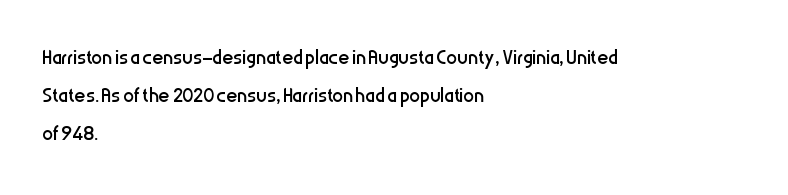
Q: Is the text bold? A: No.
Q: Is the text italic (slanted)? A: No, it is upright.
Q: Is the text underlined? A: No.
Q: How is the paragraph aligned? A: Left-aligned.
Q: Is the spacing between letters normal or unusually wide? A: Normal.
Q: Is the spacing between lines tight, normal or loose? A: Normal.
